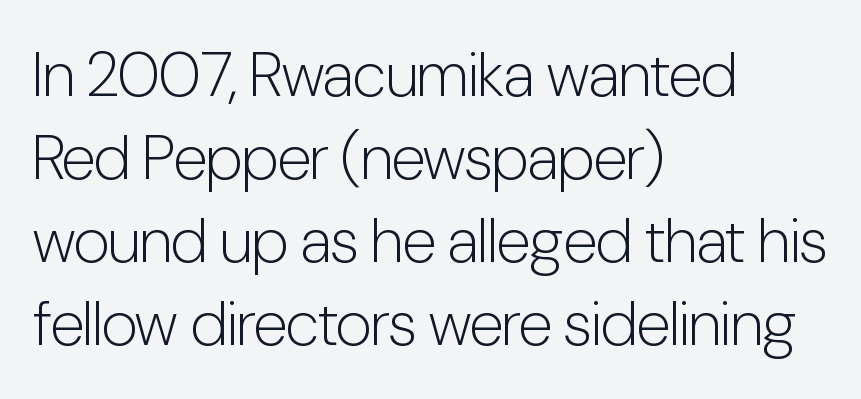
{"serif": "no", "italic": "no", "bold": "no", "weight": "light", "width": "condensed", "stroke_contrast": "low", "x_height": "medium", "monospaced": "no", "underline": "no", "align": "left", "line_spacing": "normal", "line_spacing_ratio": 1.32, "letter_spacing": "normal", "letter_spacing_em": 0.0, "glyph_px": 63}
